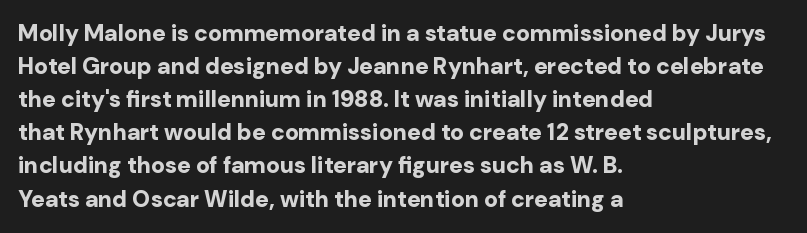
Q: Is the text bold? A: Yes.
Q: Is the text italic (slanted)? A: No, it is upright.
Q: Is the text underlined? A: No.
Q: How is the paragraph aligned? A: Left-aligned.
Q: Is the spacing between letters normal or unusually wide? A: Normal.
Q: Is the spacing between lines tight, normal or loose? A: Normal.
